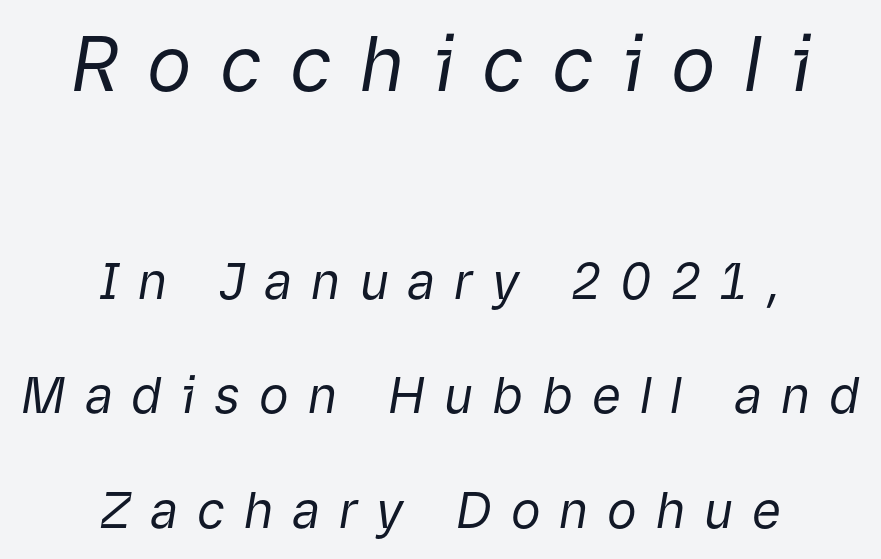
{"italic": "yes", "lean": "right", "slant_degrees": 9, "bold": "no", "weight": "regular", "width": "normal", "stroke_contrast": "low", "x_height": "medium", "monospaced": "no", "underline": "no", "align": "center", "line_spacing": "loose", "line_spacing_ratio": 2.29, "letter_spacing": "wide", "letter_spacing_em": 0.38, "larger_block": "first", "size_ratio": 1.5, "glyph_px": 75}
